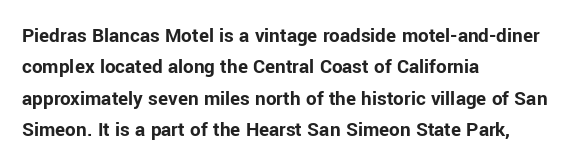
Q: Is the text bold? A: Yes.
Q: Is the text italic (slanted)? A: No, it is upright.
Q: Is the text underlined? A: No.
Q: How is the paragraph aligned? A: Left-aligned.
Q: Is the spacing between letters normal or unusually wide? A: Normal.
Q: Is the spacing between lines tight, normal or loose? A: Normal.
